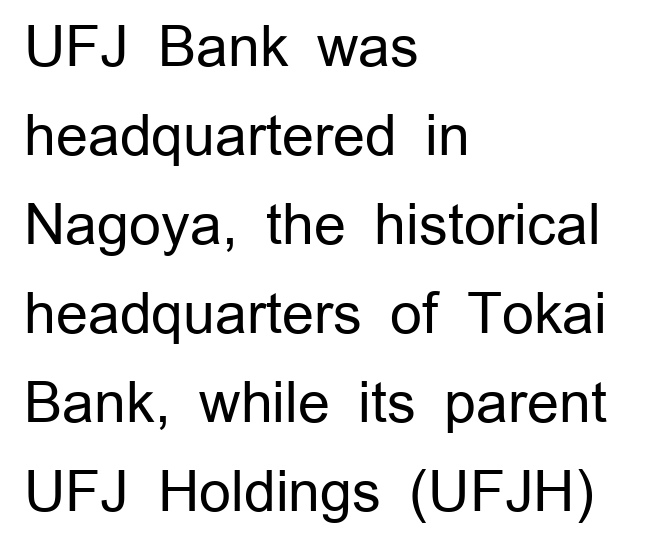
{"serif": "no", "italic": "no", "bold": "no", "weight": "regular", "width": "normal", "stroke_contrast": "low", "x_height": "medium", "monospaced": "no", "underline": "no", "align": "left", "line_spacing": "normal", "line_spacing_ratio": 1.59, "letter_spacing": "normal", "letter_spacing_em": 0.0, "glyph_px": 56}
